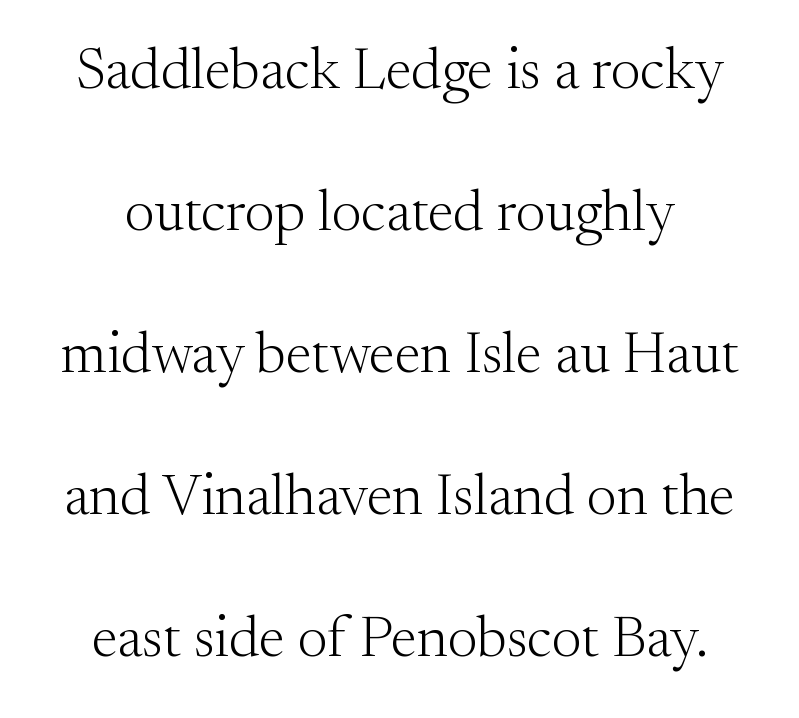
The image shows 58 px light serif type, upright; set loose line spacing (2.45x), normal letter spacing, not underlined; medium stroke contrast and a small x-height.
